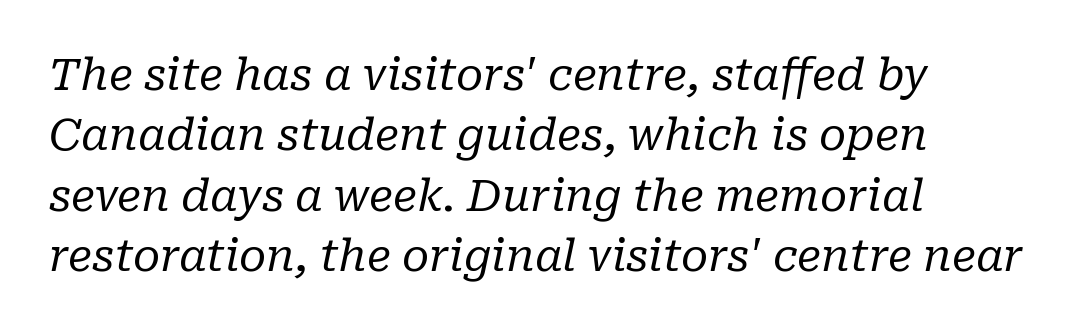
{"serif": "yes", "italic": "yes", "lean": "right", "slant_degrees": 10, "bold": "no", "weight": "regular", "width": "normal", "stroke_contrast": "low", "x_height": "medium", "monospaced": "no", "underline": "no", "align": "left", "line_spacing": "normal", "line_spacing_ratio": 1.37, "letter_spacing": "normal", "letter_spacing_em": 0.0, "glyph_px": 44}
